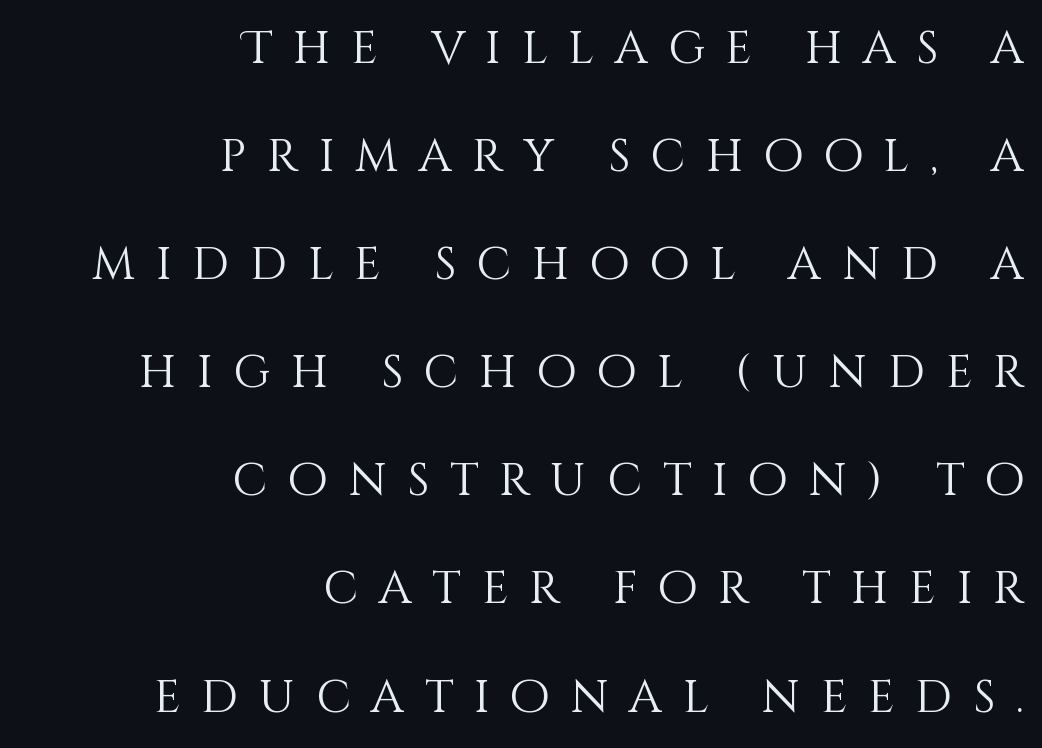
Tracking here is generous; glyphs stand well apart from one another. The lines are quadded right. These lines are rendered in a variable-pitch font. The zone under the glyphs is completely vacant. The leading is generous, giving the passage an open texture.
